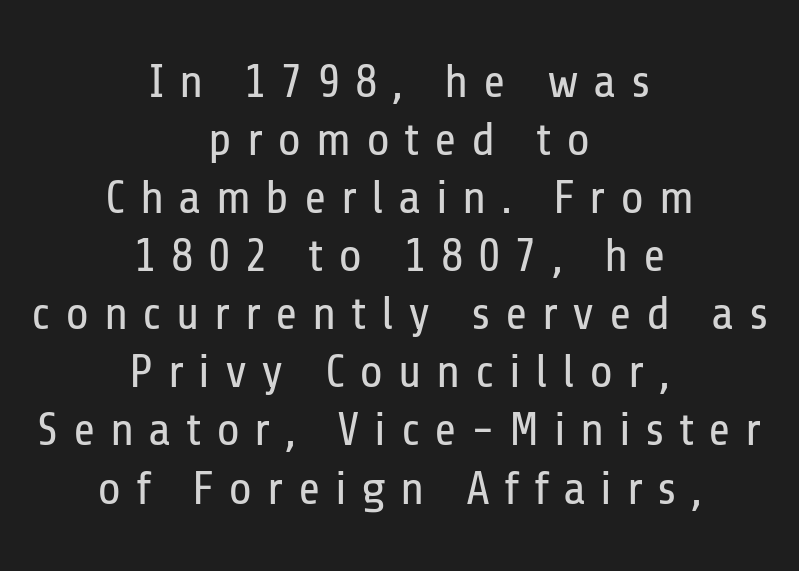
Q: Is the text bold? A: No.
Q: Is the text italic (slanted)? A: No, it is upright.
Q: Is the typeface a serif or a sans-serif typeface? A: Sans-serif.
Q: Is the text underlined? A: No.
Q: How is the paragraph aligned? A: Centered.
Q: Is the spacing between letters normal or unusually wide? A: Unusually wide.
Q: Width (condensed, normal, or wide)? A: Condensed.
Q: Stroke contrast? A: Low.
Q: x-height? A: Medium.
Q: Monospaced? A: No.
